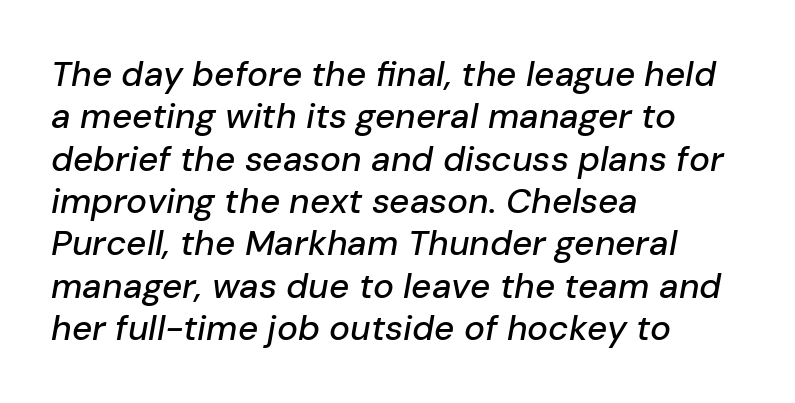
{"italic": "yes", "lean": "right", "slant_degrees": 10, "width": "normal", "stroke_contrast": "low", "x_height": "medium", "monospaced": "no", "underline": "no", "align": "left", "line_spacing_ratio": 1.21, "letter_spacing": "normal", "letter_spacing_em": 0.0, "glyph_px": 35}
